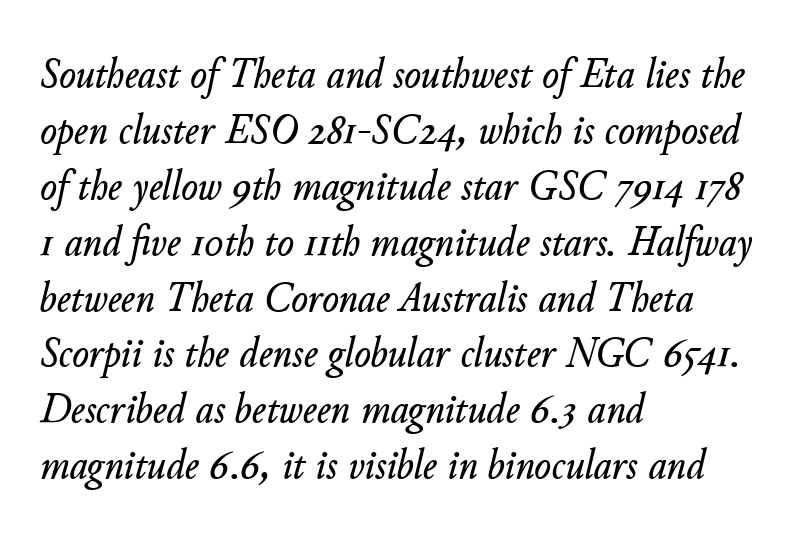
Does the leading feel generous? No, just average. Caption: standard tracking, unaltered. Descenders are the only things crossing below the line. Caption: multi-line text, flush left, ragged right. When letters slant like this, we call the style italic.
